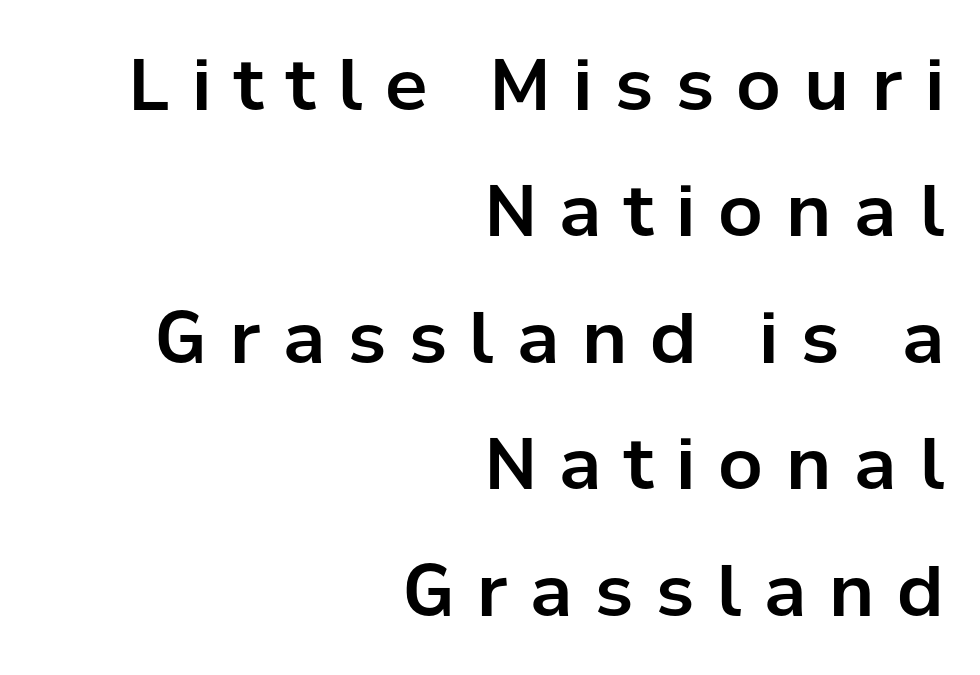
The image shows 71 px sans-serif type, upright; set right-aligned, line spacing 1.78x, unusually wide letter spacing (+0.32 em), not underlined; low stroke contrast and a medium x-height.
